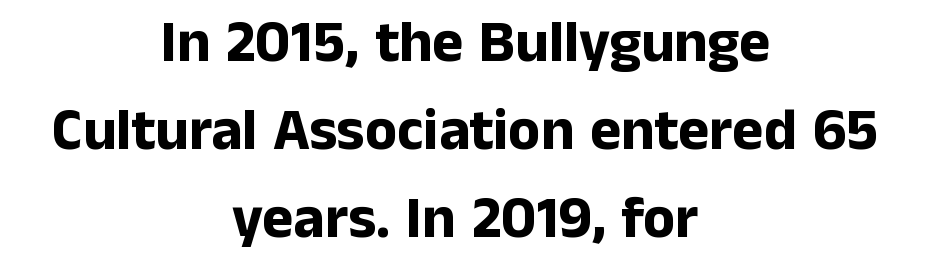
The image shows 59 px bold sans-serif type, upright; set centered, normal line spacing (1.49x), normal letter spacing, not underlined; low stroke contrast and a medium x-height.
